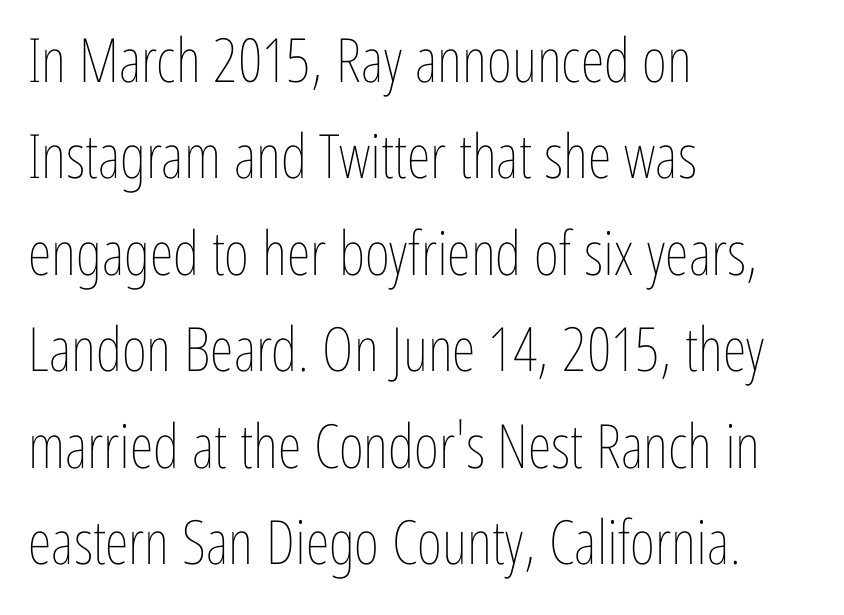
Q: Is the text bold? A: No.
Q: Is the text italic (slanted)? A: No, it is upright.
Q: Is the text underlined? A: No.
Q: How is the paragraph aligned? A: Left-aligned.
Q: Is the spacing between letters normal or unusually wide? A: Normal.
Q: Is the spacing between lines tight, normal or loose? A: Normal.
Q: Width (condensed, normal, or wide)? A: Condensed.
Q: Stroke contrast? A: Low.
Q: x-height? A: Medium.
Q: Monospaced? A: No.
